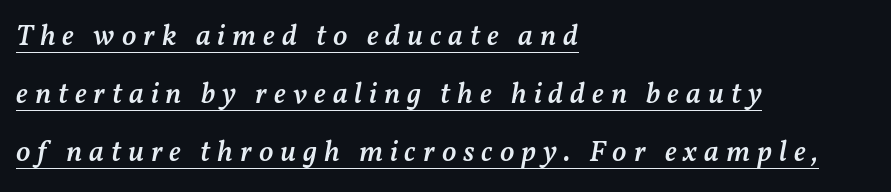
In terms of weight, the rendering is demibold, just under bold. Line beginnings align vertically; line endings do not. You could only call the tracking loose — the letters float apart. Does a line run under the words? Yes, clearly.
